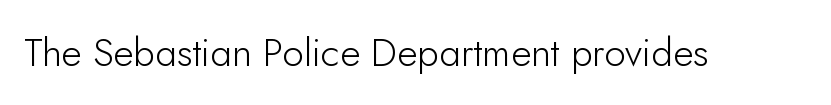
Q: Is the text bold? A: No.
Q: Is the text italic (slanted)? A: No, it is upright.
Q: Is the typeface a serif or a sans-serif typeface? A: Sans-serif.
Q: Is the text underlined? A: No.
Q: Is the spacing between letters normal or unusually wide? A: Normal.
Q: Width (condensed, normal, or wide)? A: Normal.
Q: Stroke contrast? A: Low.
Q: x-height? A: Small.
Q: Monospaced? A: No.
